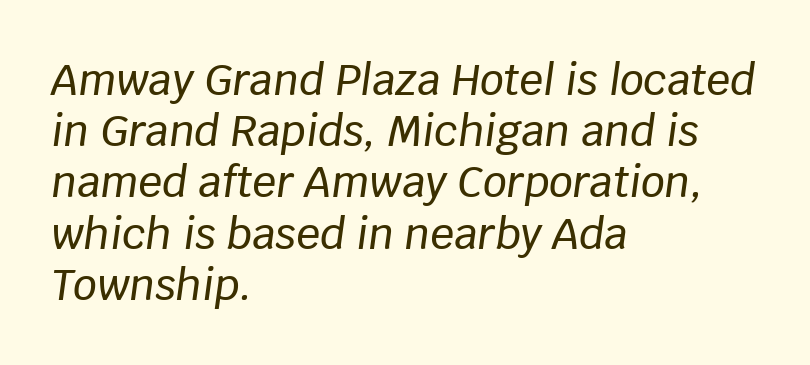
Q: Is the text italic (slanted)? A: Yes, it leans right by about 8 degrees.
Q: Is the text underlined? A: No.
Q: How is the paragraph aligned? A: Left-aligned.
Q: Is the spacing between letters normal or unusually wide? A: Normal.
Q: Width (condensed, normal, or wide)? A: Normal.
Q: Stroke contrast? A: Low.
Q: x-height? A: Large.
Q: Monospaced? A: No.
